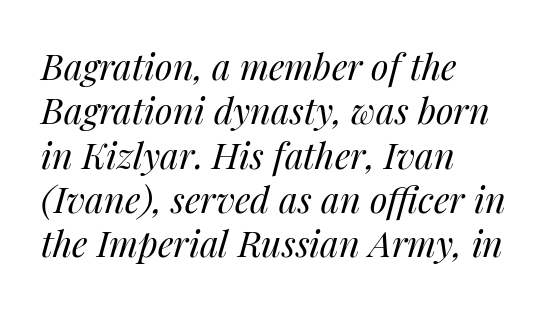
{"italic": "yes", "lean": "right", "slant_degrees": 14, "bold": "no", "weight": "regular", "width": "normal", "stroke_contrast": "medium", "x_height": "medium", "monospaced": "no", "underline": "no", "align": "left", "line_spacing_ratio": 1.23, "letter_spacing": "normal", "letter_spacing_em": 0.0, "glyph_px": 36}
